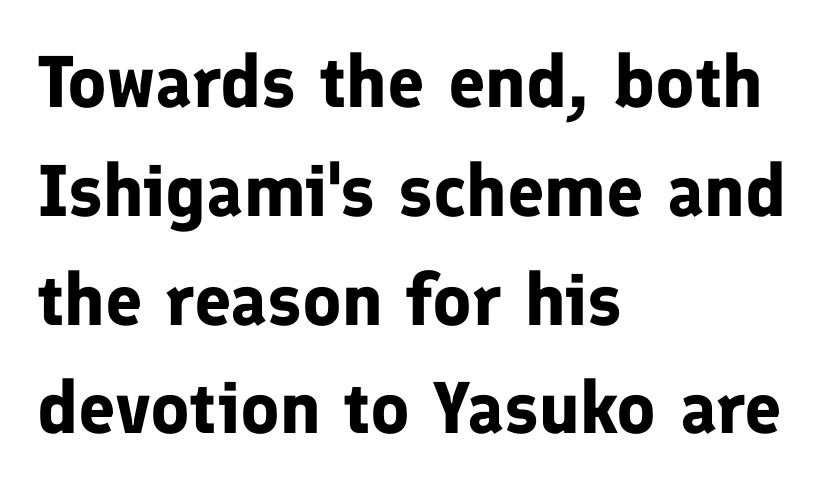
This sample uses plain, unmodified letter spacing. A normal amount of white space separates one row of letters from the next. Which margin do the lines hug? The left one — the right edge is uneven. Just letters on the line, the space beneath them empty.
